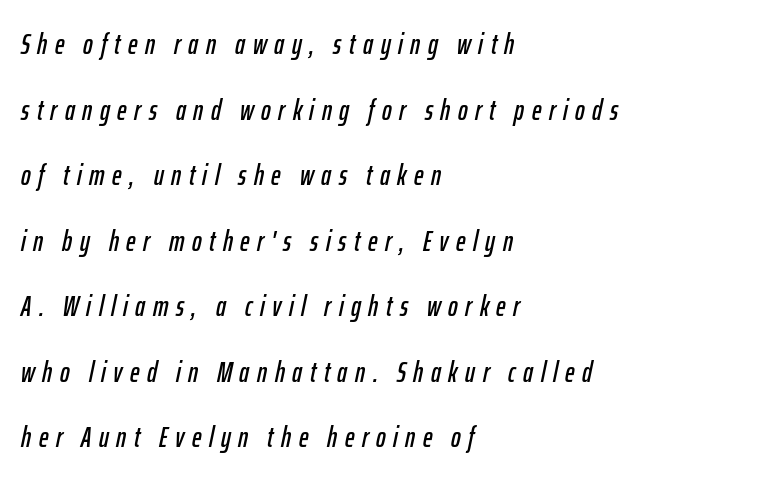
{"italic": "yes", "lean": "right", "slant_degrees": 12, "width": "condensed", "stroke_contrast": "low", "x_height": "medium", "monospaced": "no", "underline": "no", "align": "left", "line_spacing": "loose", "line_spacing_ratio": 2.26, "letter_spacing": "wide", "letter_spacing_em": 0.26, "glyph_px": 29}
